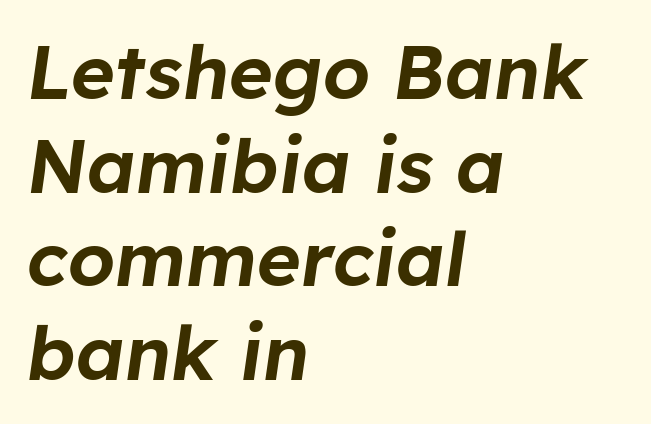
The image shows 75 px text type, italic (leaning right); set left-aligned, normal line spacing (1.25x), normal letter spacing, not underlined; low stroke contrast and a medium x-height.
